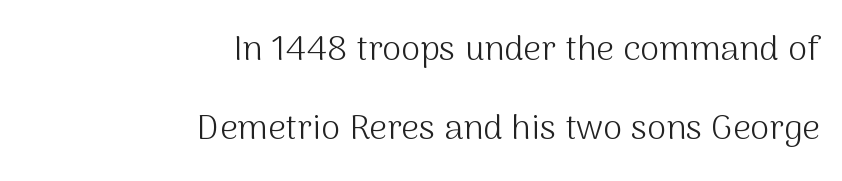
The image shows 35 px light sans-serif type, upright; set right-aligned, loose line spacing (2.25x), normal letter spacing, not underlined; medium stroke contrast and a medium x-height.
